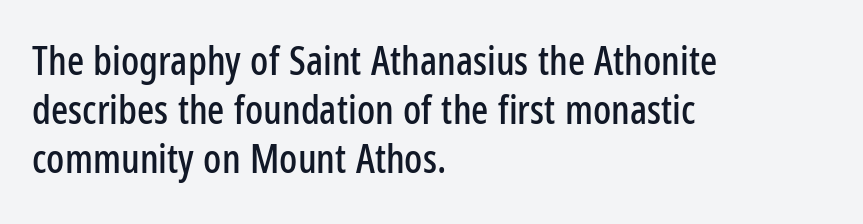
Nobody touched the tracking dial on this one. Check where the strokes stop: nothing finishes them off — pure sans. This is roman type, the default non-slanted kind. Reading down the block, your eye returns to a fixed left position each line. The letters advance in unequal steps, a hallmark of proportional type. The string is rendered with underlining switched off.
